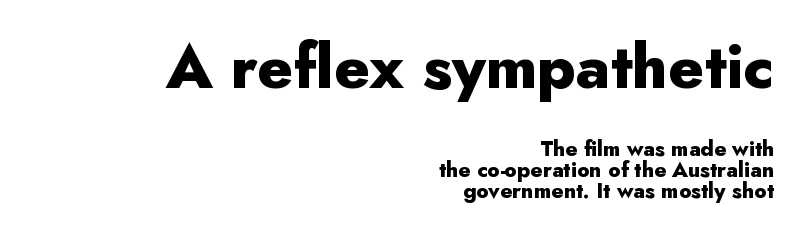
Any mark beneath the type? The region is blank. Look at the tracking — it's just the regular setting, nothing added. The letters carry no serifs — their stems end cleanly without finishing strokes. Typeset ragged left — the right edge is the straight one.
